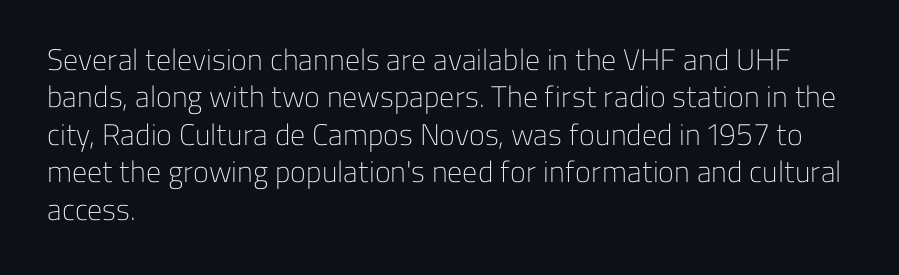
No extra tracking has been applied to these lines. The rendering uses a moderate line-height, typical for paragraphs. The space directly below the letters is spotless. Looks like regular typesetting: each glyph gets only the width it needs.
